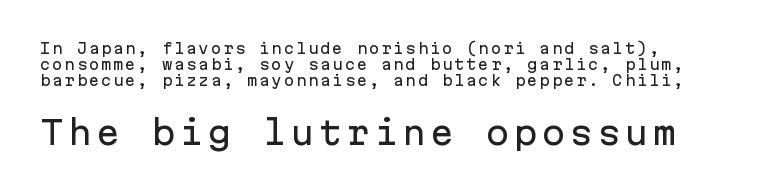
Each letter, wide or thin by design, is forced into the same width here. The baseline area is clear. The face used here appears at its bigger size in the lower chunk. Note: no serifs on the glyphs.
